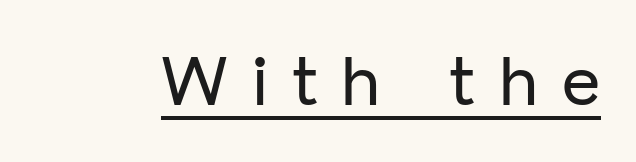
The passage shown has open, widely tracked lettering throughout. The letters advance in unequal steps, a hallmark of proportional type. Is there an underline? Yes — a line sits under the letters. Posture: upright roman.
